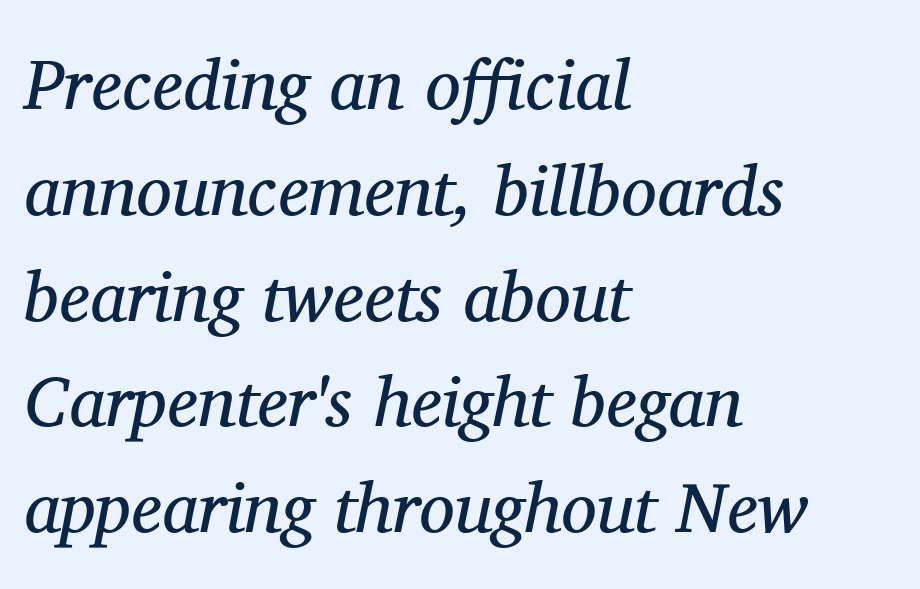
The image shows 71 px regular-weight serif type, italic (leaning right); set left-aligned, normal line spacing (1.49x), normal letter spacing, not underlined; medium stroke contrast and a medium x-height.
